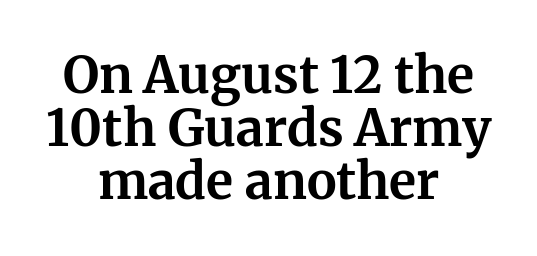
Q: Is the text bold? A: Yes.
Q: Is the text italic (slanted)? A: No, it is upright.
Q: Is the typeface a serif or a sans-serif typeface? A: Serif.
Q: Is the text underlined? A: No.
Q: How is the paragraph aligned? A: Centered.
Q: Is the spacing between letters normal or unusually wide? A: Normal.
Q: Is the spacing between lines tight, normal or loose? A: Tight.
Q: Width (condensed, normal, or wide)? A: Normal.
Q: Stroke contrast? A: Medium.
Q: x-height? A: Medium.
Q: Monospaced? A: No.
